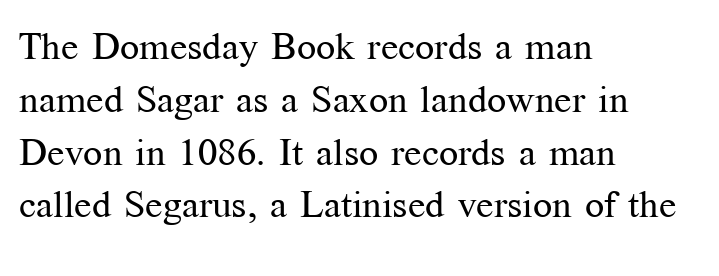
{"serif": "yes", "italic": "no", "bold": "no", "weight": "regular", "width": "normal", "stroke_contrast": "medium", "x_height": "medium", "monospaced": "no", "underline": "no", "align": "left", "line_spacing": "normal", "line_spacing_ratio": 1.39, "letter_spacing": "normal", "letter_spacing_em": 0.0, "glyph_px": 38}
